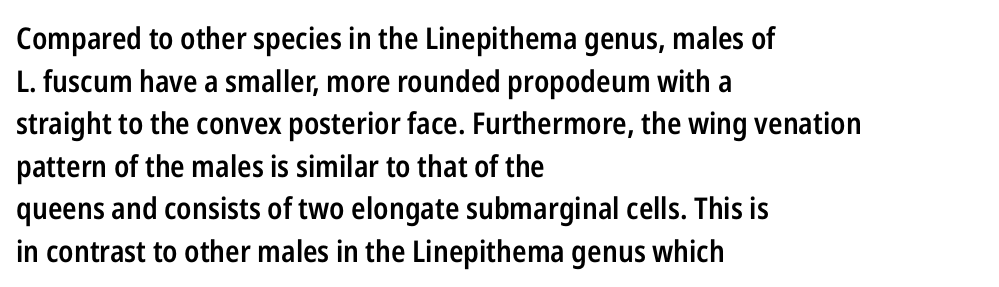
Q: Is the text bold? A: Semi-bold.
Q: Is the text italic (slanted)? A: No, it is upright.
Q: Is the typeface a serif or a sans-serif typeface? A: Sans-serif.
Q: Is the text underlined? A: No.
Q: How is the paragraph aligned? A: Left-aligned.
Q: Is the spacing between letters normal or unusually wide? A: Normal.
Q: Is the spacing between lines tight, normal or loose? A: Normal.
Q: Width (condensed, normal, or wide)? A: Condensed.
Q: Stroke contrast? A: Low.
Q: x-height? A: Medium.
Q: Monospaced? A: No.
